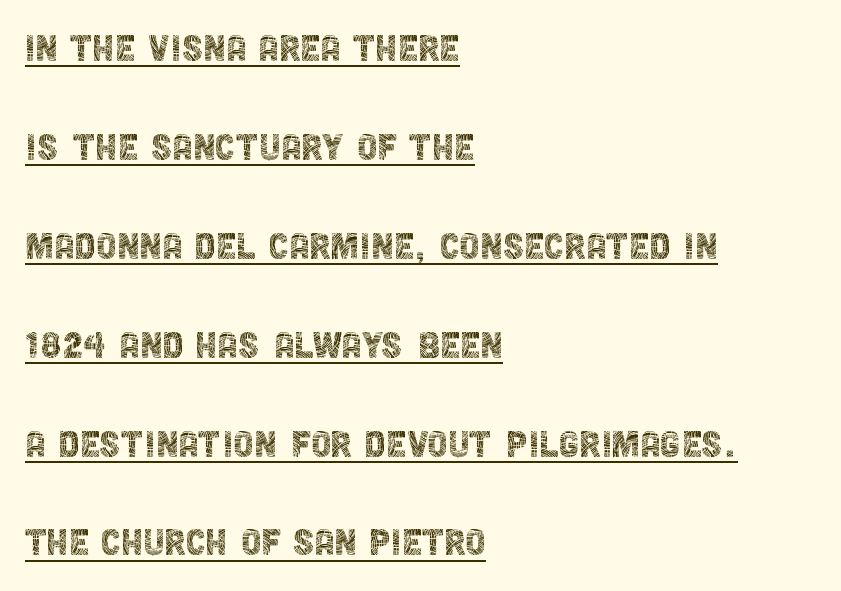
The image shows 46 px thin, condensed sans-serif type, upright; set left-aligned, loose line spacing (2.15x), normal letter spacing, underlined; a large x-height.
